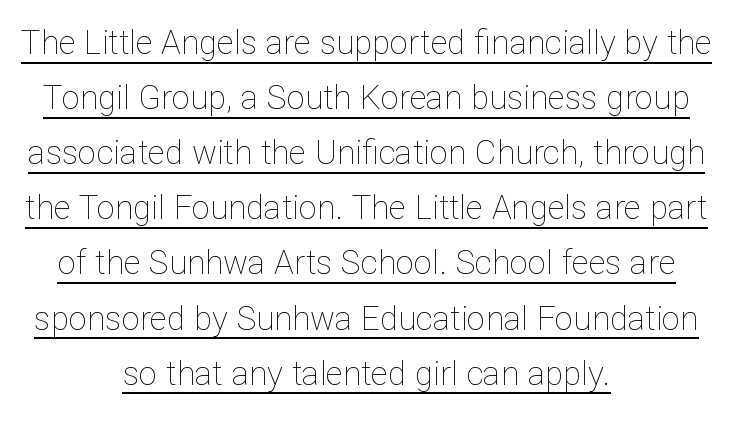
Caption: lettering with a line underneath. In terms of leading, this rendering sits right in the middle. Note the varied advance widths — an 'i' is clearly narrower than an 'm'. Does extra space separate the letters? No, they use regular spacing.
